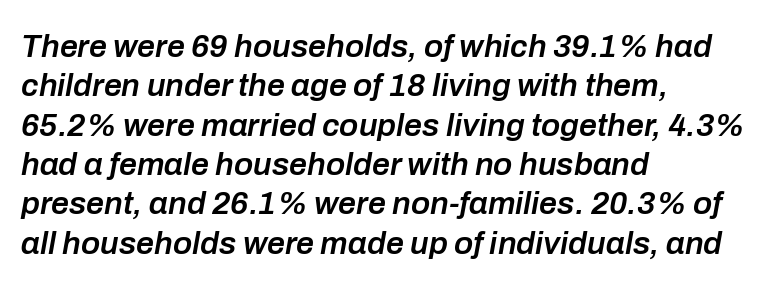
The image shows 32 px semibold type, italic (leaning right); set left-aligned, line spacing 1.23x, normal letter spacing, not underlined; low stroke contrast and a medium x-height.
